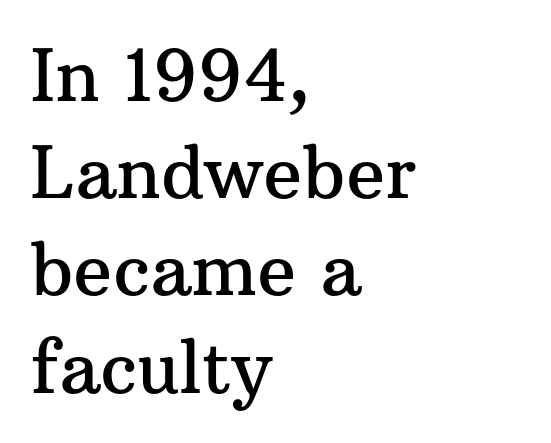
{"serif": "yes", "italic": "no", "width": "normal", "stroke_contrast": "medium", "x_height": "medium", "monospaced": "no", "underline": "no", "align": "left", "line_spacing": "normal", "line_spacing_ratio": 1.35, "letter_spacing": "normal", "letter_spacing_em": 0.0, "glyph_px": 72}
